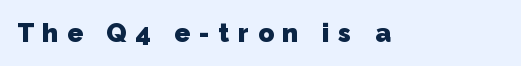
Q: Is the text bold? A: Yes.
Q: Is the text underlined? A: No.
Q: Is the spacing between letters normal or unusually wide? A: Unusually wide.
